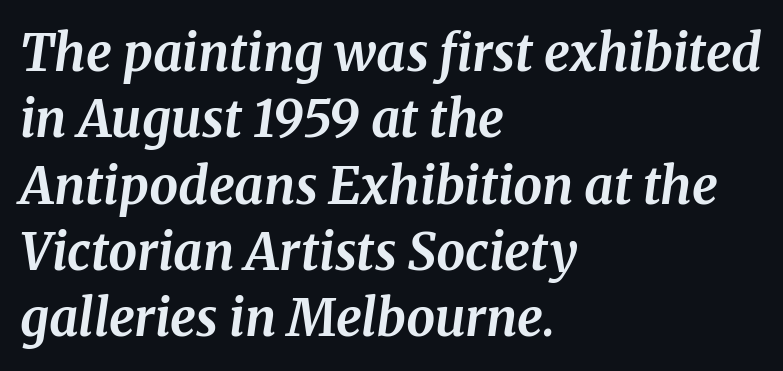
Q: Is the text bold? A: Yes.
Q: Is the text italic (slanted)? A: Yes, it leans right by about 8 degrees.
Q: Is the typeface a serif or a sans-serif typeface? A: Serif.
Q: Is the text underlined? A: No.
Q: How is the paragraph aligned? A: Left-aligned.
Q: Is the spacing between letters normal or unusually wide? A: Normal.
Q: Is the spacing between lines tight, normal or loose? A: Normal.
Q: Width (condensed, normal, or wide)? A: Normal.
Q: Stroke contrast? A: Medium.
Q: x-height? A: Medium.
Q: Monospaced? A: No.
